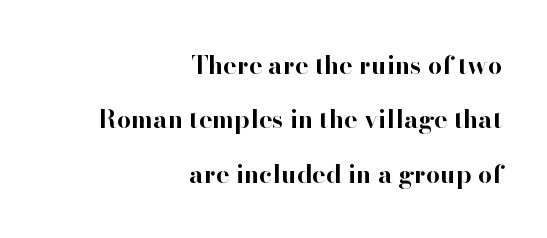
Style check: upright. Compared with a flush-left layout, this one pins lines to the opposite, right side. Widely set lines give the paragraph a tall, airy silhouette. The space directly below the letters is spotless.
